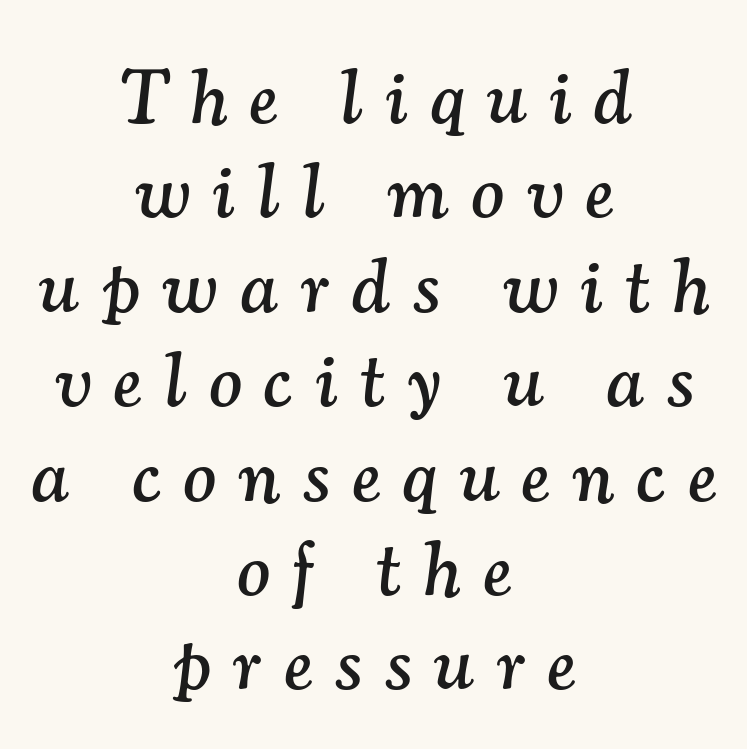
{"serif": "yes", "italic": "yes", "lean": "right", "slant_degrees": 7, "width": "normal", "stroke_contrast": "medium", "x_height": "small", "monospaced": "no", "underline": "no", "align": "center", "line_spacing_ratio": 1.21, "letter_spacing": "wide", "letter_spacing_em": 0.29, "glyph_px": 78}
